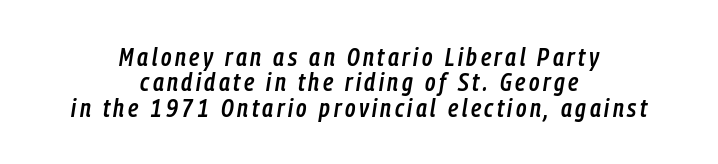
Short and long lines alike share a common midpoint. Rule under the text: the space is simply empty. The passage shown is semibold, sitting just below true bold. Emphasis-style slanted type is in use. Is there much room between lines? No — they nearly touch.
